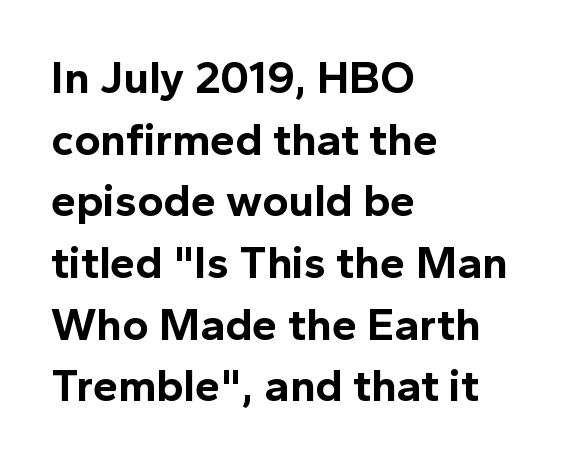
Unmarked baselines from the first word to the last. The typography opts for an upright posture over an oblique one. Think of a printed novel: that variable character pitch is what you see here. This sample keeps an unexceptional amount of space between lines. The type is set solid horizontally, with unmodified tracking. To sum up the face: it is a sans, with no serifs.
